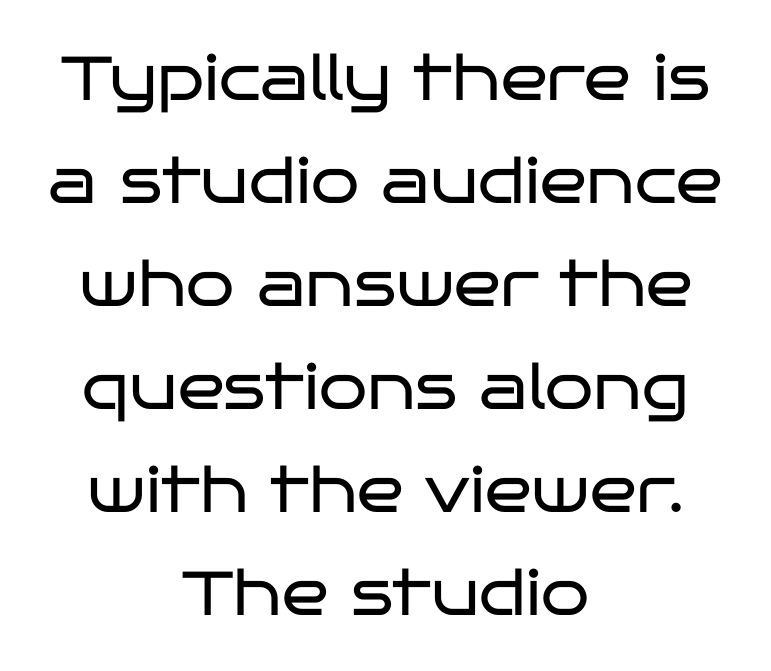
{"serif": "no", "italic": "no", "bold": "no", "weight": "regular", "width": "wide", "stroke_contrast": "low", "x_height": "large", "monospaced": "no", "underline": "no", "align": "center", "line_spacing": "normal", "line_spacing_ratio": 1.66, "letter_spacing": "normal", "letter_spacing_em": 0.0, "glyph_px": 62}
